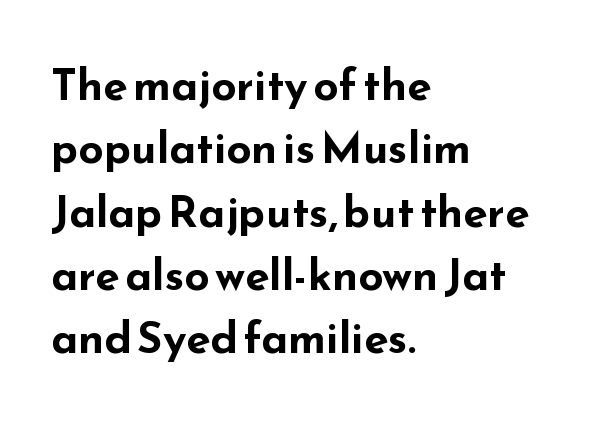
The image shows 44 px bold, wide sans-serif type, upright; set left-aligned, normal line spacing (1.44x), normal letter spacing, not underlined; low stroke contrast and a small x-height.
